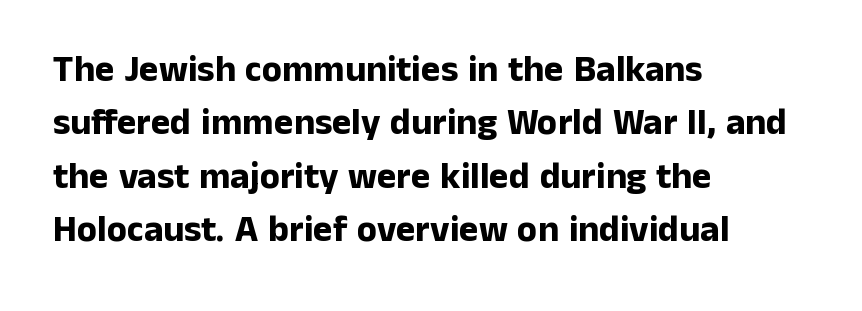
The image shows 37 px bold sans-serif type, upright; set left-aligned, normal line spacing (1.44x), normal letter spacing, not underlined; low stroke contrast and a medium x-height.
